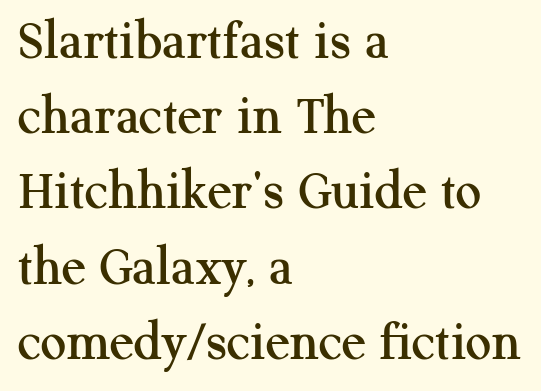
Does the lettering tilt? It doesn't — this is upright. A serif font was chosen for this passage. Each letter keeps its own natural width here, so spacing adapts to shape. Type without underlining. The letterforms sit shoulder to shoulder at normal distance. Does the leading feel generous? No, just average.
